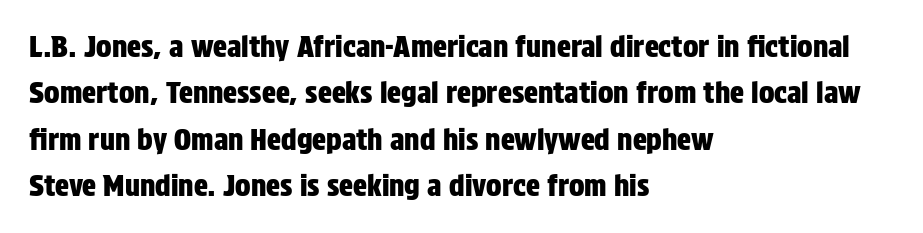
{"serif": "no", "italic": "no", "width": "condensed", "stroke_contrast": "low", "x_height": "large", "monospaced": "no", "underline": "no", "align": "left", "line_spacing": "normal", "line_spacing_ratio": 1.6, "letter_spacing": "normal", "letter_spacing_em": 0.0, "glyph_px": 29}
